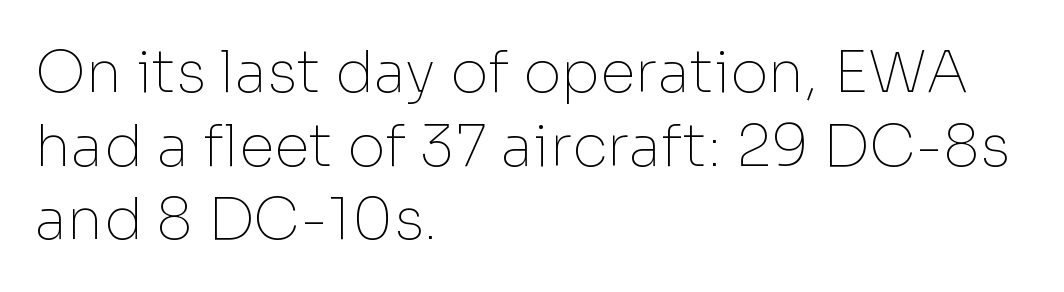
{"serif": "no", "italic": "no", "bold": "no", "weight": "thin", "width": "normal", "stroke_contrast": "low", "x_height": "medium", "monospaced": "no", "underline": "no", "align": "left", "line_spacing": "normal", "line_spacing_ratio": 1.27, "letter_spacing": "normal", "letter_spacing_em": 0.0, "glyph_px": 58}
